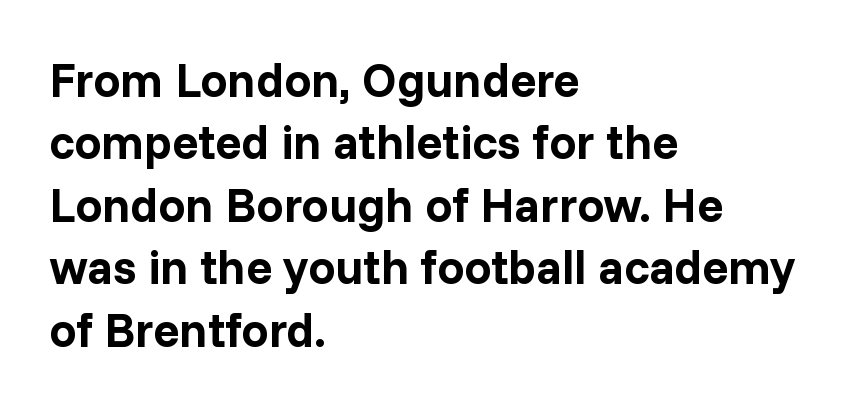
{"serif": "no", "italic": "no", "bold": "yes", "weight": "bold", "width": "normal", "stroke_contrast": "low", "x_height": "medium", "monospaced": "no", "underline": "no", "align": "left", "line_spacing": "normal", "line_spacing_ratio": 1.3, "letter_spacing": "normal", "letter_spacing_em": 0.0, "glyph_px": 48}
